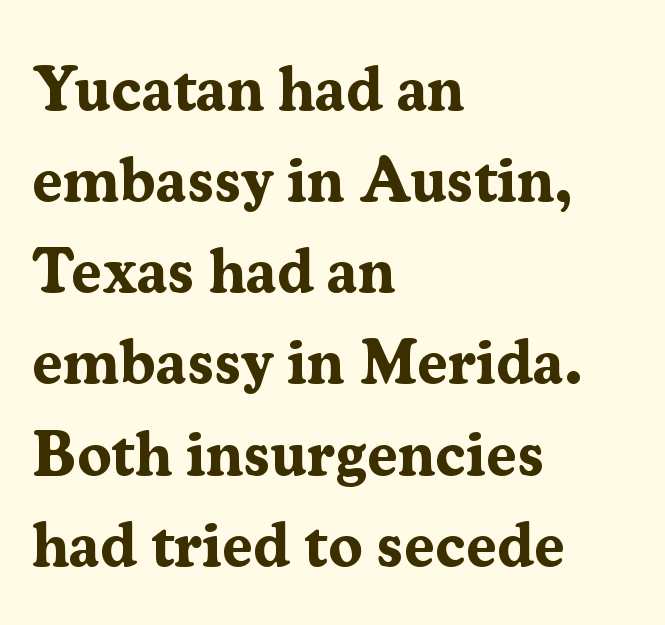
Q: Is the text bold? A: Yes.
Q: Is the text italic (slanted)? A: No, it is upright.
Q: Is the typeface a serif or a sans-serif typeface? A: Serif.
Q: Is the text underlined? A: No.
Q: How is the paragraph aligned? A: Left-aligned.
Q: Is the spacing between letters normal or unusually wide? A: Normal.
Q: Is the spacing between lines tight, normal or loose? A: Normal.
Q: Width (condensed, normal, or wide)? A: Normal.
Q: Stroke contrast? A: Medium.
Q: x-height? A: Medium.
Q: Monospaced? A: No.
